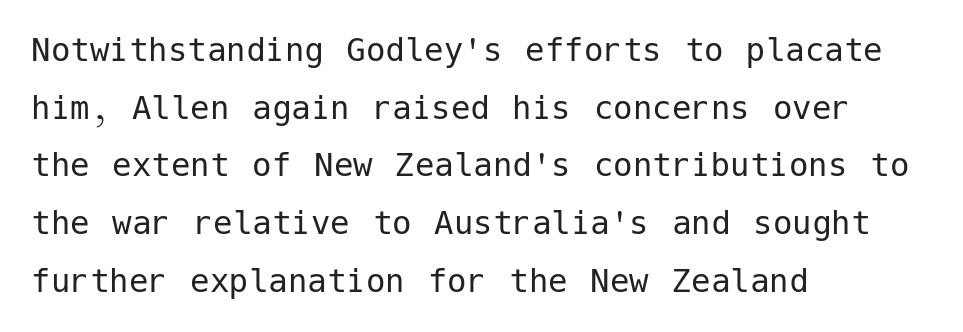
Q: Is the text bold? A: No.
Q: Is the text italic (slanted)? A: No, it is upright.
Q: Is the typeface a serif or a sans-serif typeface? A: Sans-serif.
Q: Is the text underlined? A: No.
Q: How is the paragraph aligned? A: Left-aligned.
Q: Is the spacing between letters normal or unusually wide? A: Normal.
Q: Is the spacing between lines tight, normal or loose? A: Normal.
Q: Width (condensed, normal, or wide)? A: Normal.
Q: Stroke contrast? A: Low.
Q: x-height? A: Medium.
